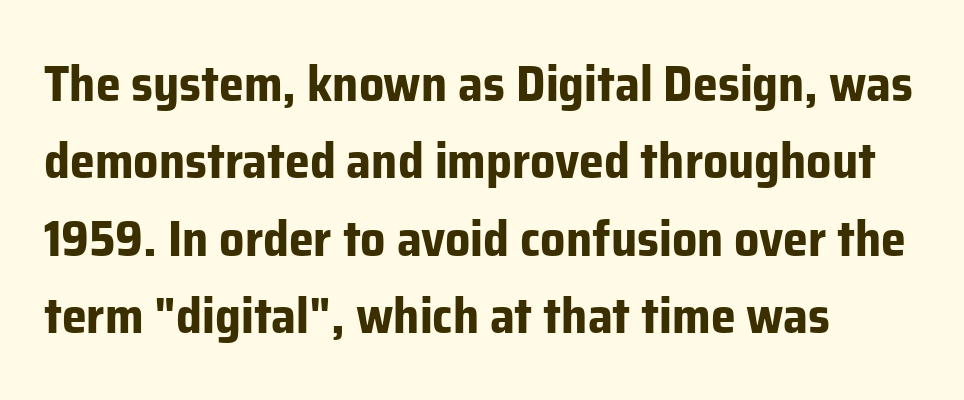
The face used here is proportionally spaced, like ordinary book or web type. Reading down the column, the eye jumps a familiar distance to each next line. Unlike a traditional serif, this face leaves its strokes unadorned. Each glyph is drawn with heavy, bold strokes. Does the copy run flush right? No — it runs flush left. This rendering leaves character spacing at its baseline value.
